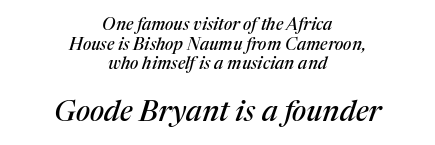
The image shows 29 px serif type, italic (leaning right); set centered, line spacing 1.16x, normal letter spacing, not underlined; the second (bottom) block is 1.71x larger; medium stroke contrast and a medium x-height.
